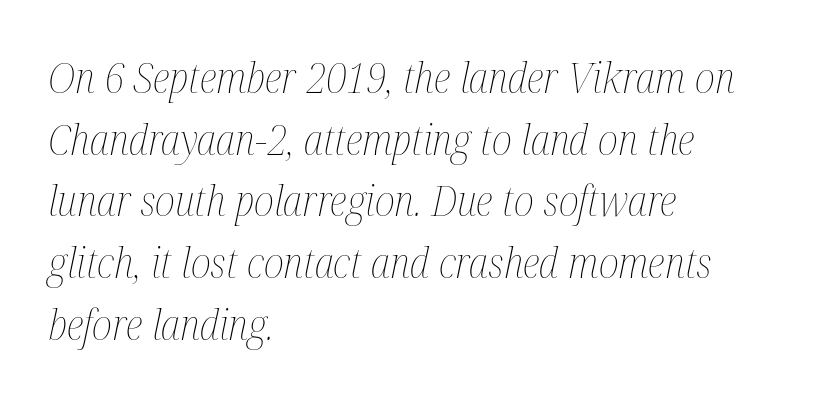
The image shows 42 px thin, condensed type, italic (leaning right); set left-aligned, normal line spacing (1.47x), normal letter spacing, not underlined; medium stroke contrast and a medium x-height.
